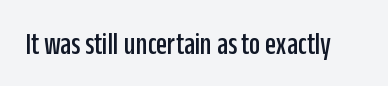
Are there feet on the stems? There aren't — it's a sans. Posture: vertical. In terms of letterspacing, this is plain default setting. Think of a printed novel: that variable character pitch is what you see here. The specimen omits any rule beneath the text block's lines.
